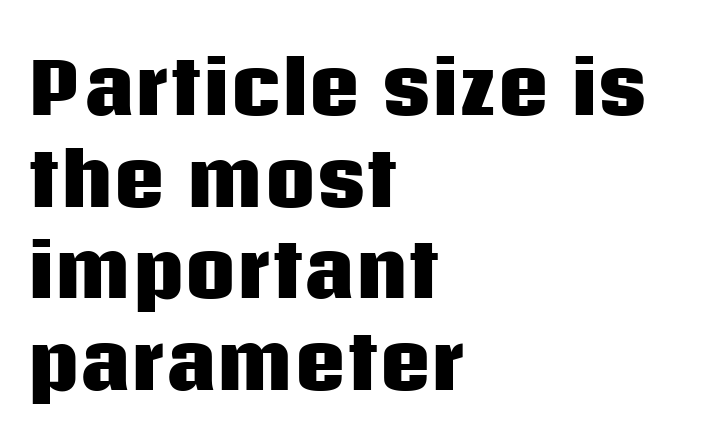
Q: Is the text bold? A: Yes.
Q: Is the text italic (slanted)? A: No, it is upright.
Q: Is the typeface a serif or a sans-serif typeface? A: Sans-serif.
Q: Is the text underlined? A: No.
Q: How is the paragraph aligned? A: Left-aligned.
Q: Is the spacing between letters normal or unusually wide? A: Normal.
Q: Is the spacing between lines tight, normal or loose? A: Normal.
Q: Width (condensed, normal, or wide)? A: Normal.
Q: Stroke contrast? A: Low.
Q: x-height? A: Large.
Q: Monospaced? A: No.
